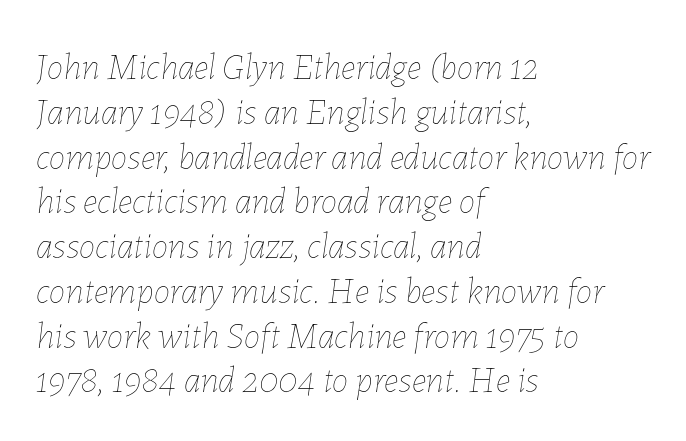
These lines stack with their left ends in a neat column. Words appear dense and cohesive because spacing is normal. Clear beneath every line of the passage. The characters are drawn with everyday or finer stroke widths.
